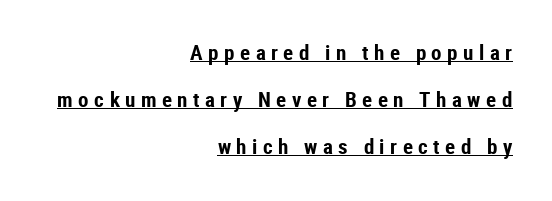
Weight check: bold — yes, fully. Loose tracking; the words dissolve into strings of separated letters. What decoration does the sample have? An underline. These lines are set flush right with a ragged left edge. Loosely led — the rows are spread out.
